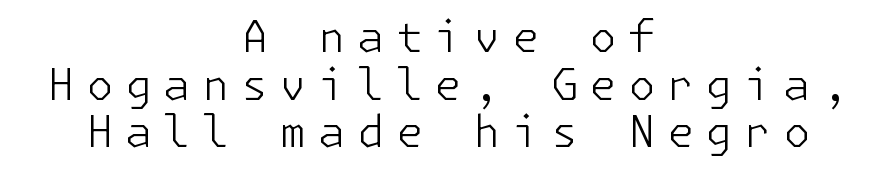
Q: Is the text bold? A: No.
Q: Is the text italic (slanted)? A: No, it is upright.
Q: Is the typeface a serif or a sans-serif typeface? A: Sans-serif.
Q: Is the text underlined? A: No.
Q: How is the paragraph aligned? A: Centered.
Q: Is the spacing between letters normal or unusually wide? A: Unusually wide.
Q: Is the spacing between lines tight, normal or loose? A: Tight.
Q: Width (condensed, normal, or wide)? A: Normal.
Q: Stroke contrast? A: Low.
Q: x-height? A: Medium.
